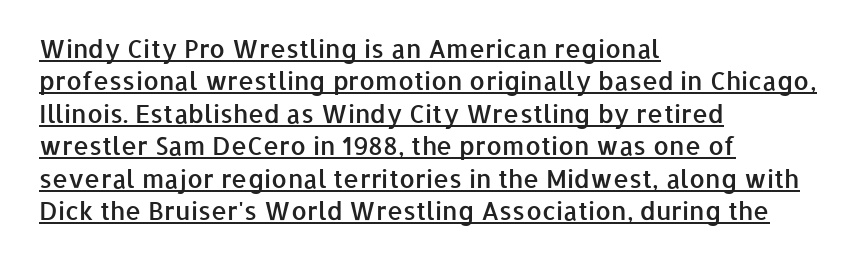
Caption: standard tracking, unaltered. A student would call this left alignment; a typographer would say flush left, rag right. A baseline rule has been typeset under these characters. The vertical gap from one line to the next is medium. The rendering uses a semibold face; strokes are thickened but not to full bold. This is the regular roman posture of the typeface.
